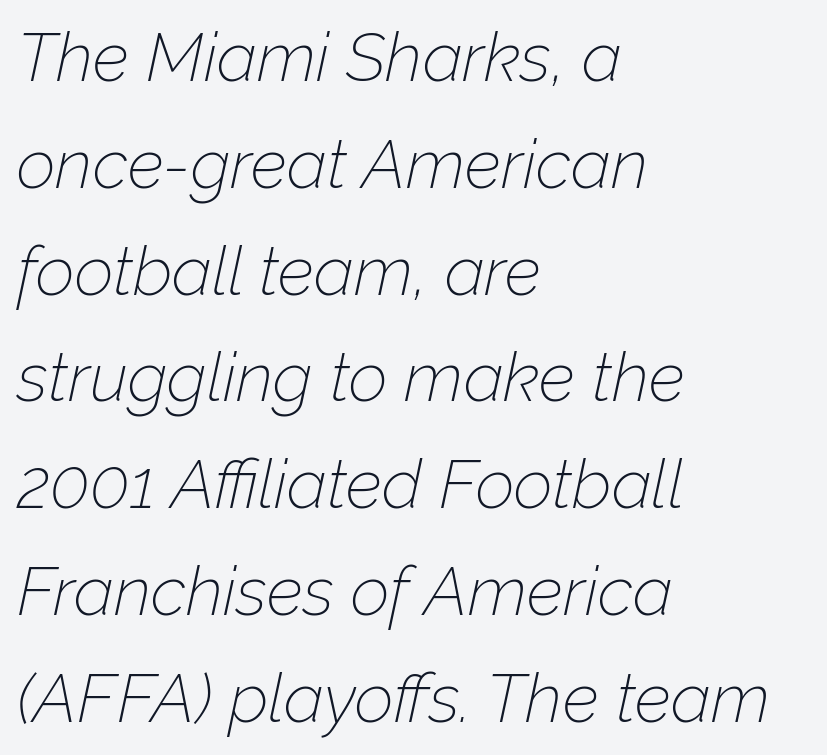
{"italic": "yes", "lean": "right", "slant_degrees": 12, "bold": "no", "weight": "thin", "width": "normal", "stroke_contrast": "low", "x_height": "medium", "monospaced": "no", "underline": "no", "align": "left", "line_spacing": "normal", "line_spacing_ratio": 1.57, "letter_spacing": "normal", "letter_spacing_em": 0.0, "glyph_px": 68}
